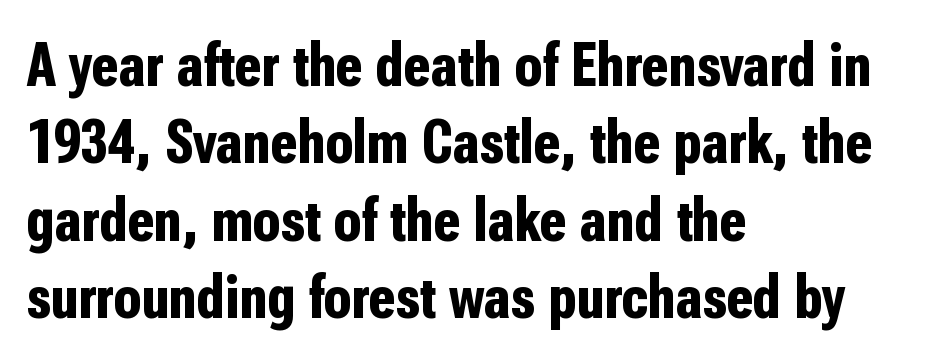
The image shows 63 px bold, condensed sans-serif type, upright; set left-aligned, line spacing 1.23x, normal letter spacing, not underlined; low stroke contrast and a medium x-height.
